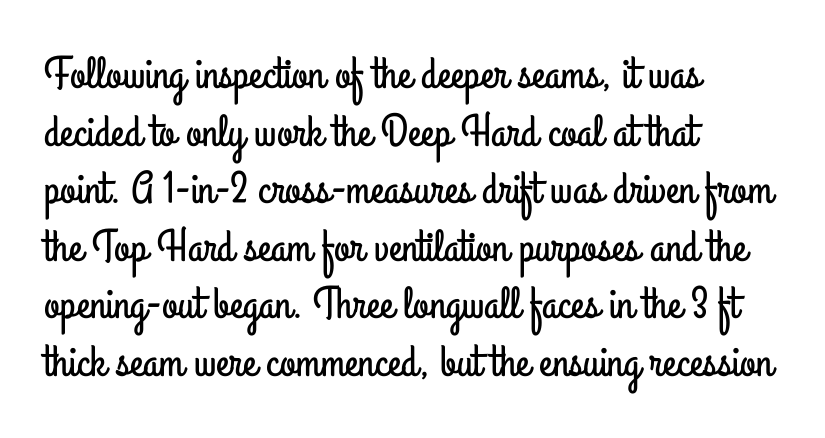
Is this a sans? Yes — the strokes have no serifs. No word sits above an underline. The rendering anchors every line to the left-hand side. A normal amount of white space separates one row of letters from the next.
